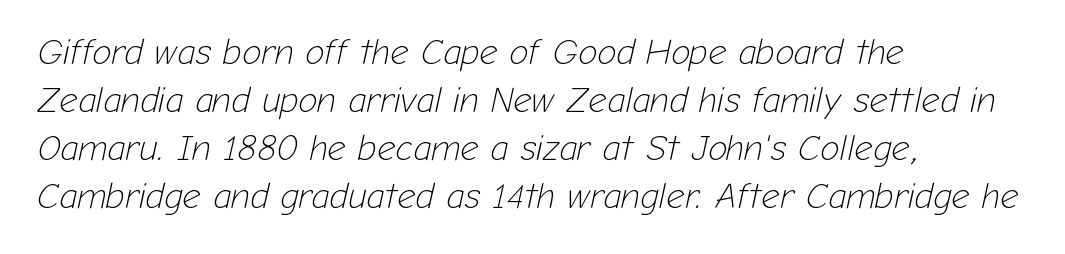
The rows are spaced the way most documents space them. In CSS terms this would be text-align: left. The font sits on the lighter half of the weight spectrum, regular included. Observe the ordinary spacing: letters are neighbours, not strangers. Varying glyph widths throughout — classic text-font behaviour.
